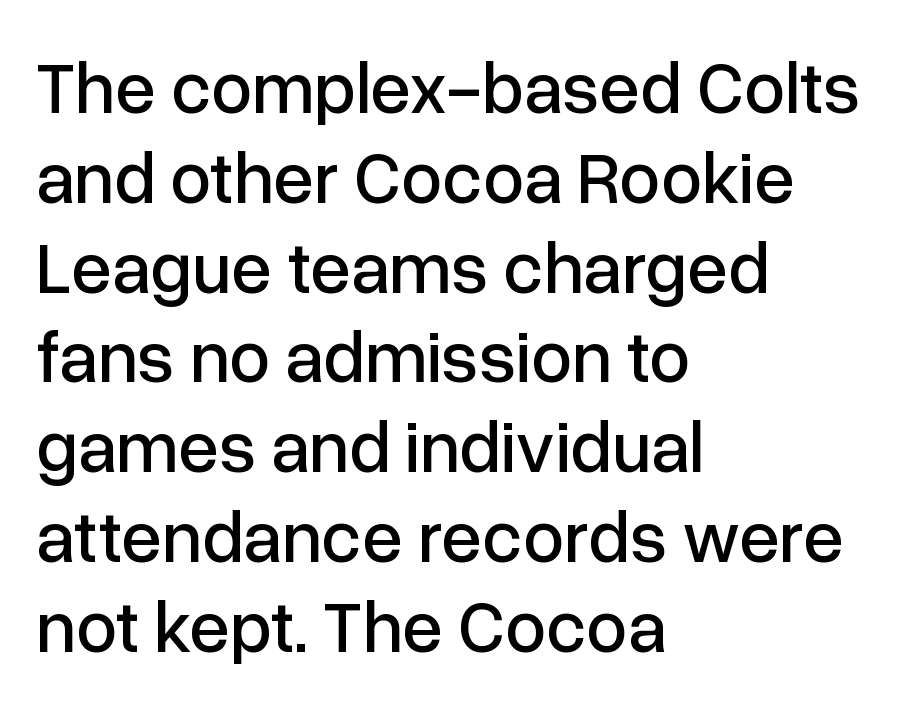
{"serif": "no", "italic": "no", "width": "normal", "stroke_contrast": "low", "x_height": "medium", "monospaced": "no", "underline": "no", "align": "left", "line_spacing_ratio": 1.23, "letter_spacing": "normal", "letter_spacing_em": 0.0, "glyph_px": 73}
